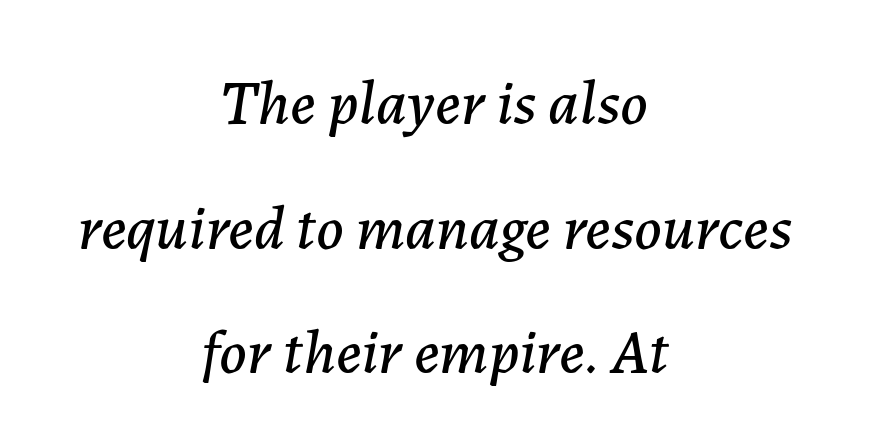
The image shows 63 px text type, italic (leaning right); set centered, loose line spacing (1.98x), normal letter spacing, not underlined; low stroke contrast and a medium x-height.
